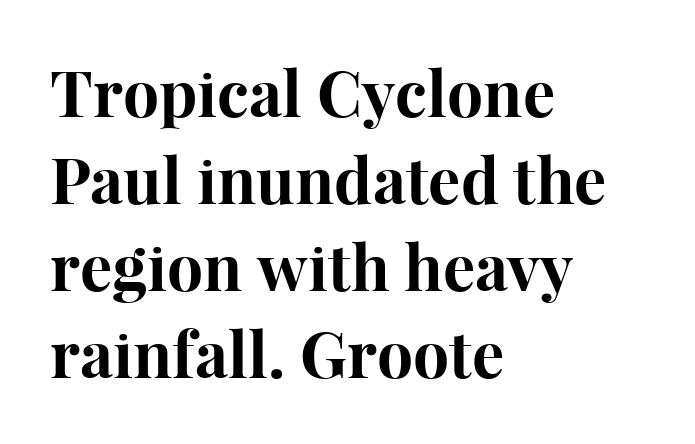
{"serif": "yes", "italic": "no", "bold": "yes", "weight": "bold", "width": "normal", "stroke_contrast": "high", "x_height": "medium", "monospaced": "no", "underline": "no", "align": "left", "line_spacing": "normal", "line_spacing_ratio": 1.36, "letter_spacing": "normal", "letter_spacing_em": 0.0, "glyph_px": 64}
